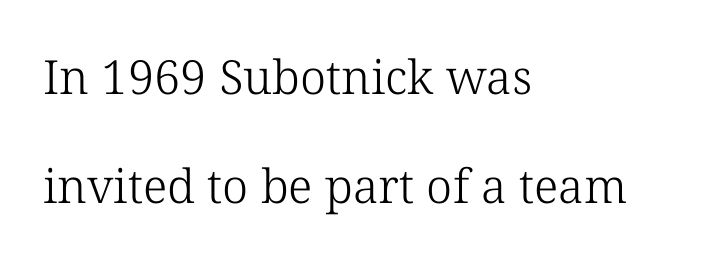
Q: Is the text bold? A: No.
Q: Is the text italic (slanted)? A: No, it is upright.
Q: Is the typeface a serif or a sans-serif typeface? A: Serif.
Q: Is the text underlined? A: No.
Q: How is the paragraph aligned? A: Left-aligned.
Q: Is the spacing between letters normal or unusually wide? A: Normal.
Q: Is the spacing between lines tight, normal or loose? A: Loose.
Q: Width (condensed, normal, or wide)? A: Normal.
Q: Stroke contrast? A: Low.
Q: x-height? A: Medium.
Q: Monospaced? A: No.
